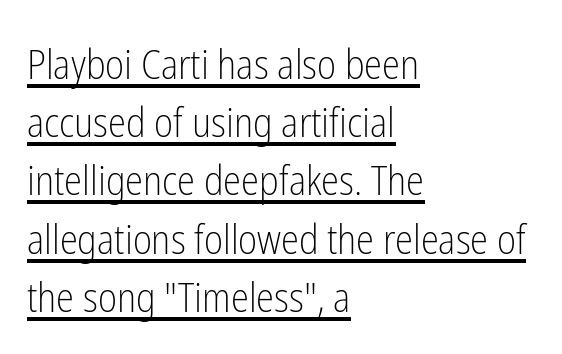
Q: Is the text bold? A: No.
Q: Is the text italic (slanted)? A: No, it is upright.
Q: Is the typeface a serif or a sans-serif typeface? A: Sans-serif.
Q: Is the text underlined? A: Yes.
Q: How is the paragraph aligned? A: Left-aligned.
Q: Is the spacing between letters normal or unusually wide? A: Normal.
Q: Is the spacing between lines tight, normal or loose? A: Normal.
Q: Width (condensed, normal, or wide)? A: Condensed.
Q: Stroke contrast? A: Low.
Q: x-height? A: Medium.
Q: Monospaced? A: No.
